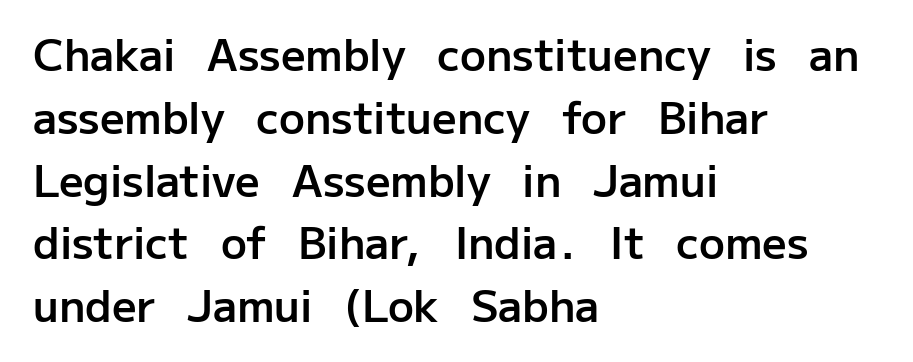
Q: Is the text bold? A: Semi-bold.
Q: Is the text italic (slanted)? A: No, it is upright.
Q: Is the typeface a serif or a sans-serif typeface? A: Sans-serif.
Q: Is the text underlined? A: No.
Q: How is the paragraph aligned? A: Left-aligned.
Q: Is the spacing between letters normal or unusually wide? A: Normal.
Q: Is the spacing between lines tight, normal or loose? A: Normal.
Q: Width (condensed, normal, or wide)? A: Normal.
Q: Stroke contrast? A: Low.
Q: x-height? A: Medium.
Q: Monospaced? A: No.
